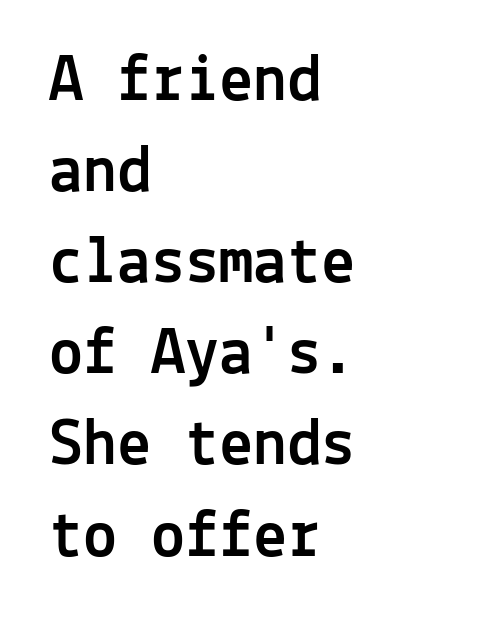
Posture: vertical. Normally led — the rows are evenly, conventionally spaced. Honestly, there is no underline to notice here at all. The rendering uses typewriter-style spacing with identical character cells. What kind of face is this? One without serifs — a sans. Notice how the passage keeps a crisp vertical edge on the left only.
